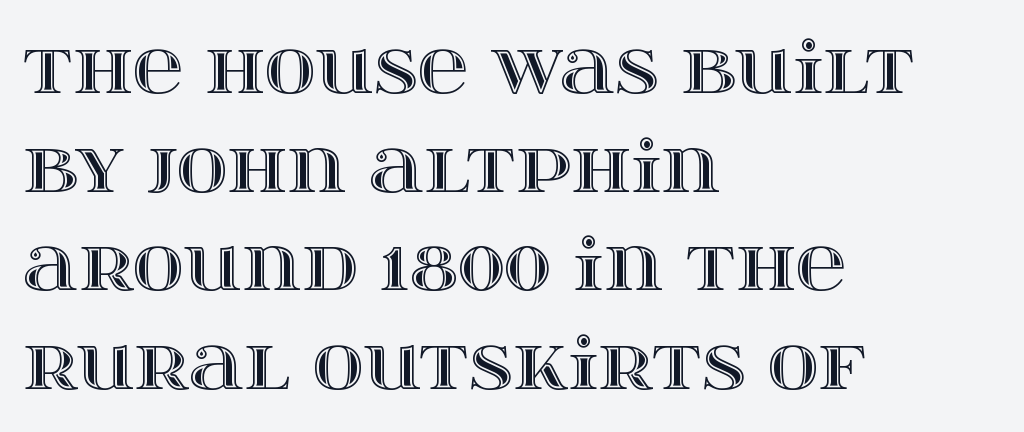
{"italic": "no", "width": "wide", "x_height": "large", "monospaced": "no", "underline": "no", "align": "left", "line_spacing": "normal", "line_spacing_ratio": 1.41, "letter_spacing": "normal", "letter_spacing_em": 0.0, "glyph_px": 70}
